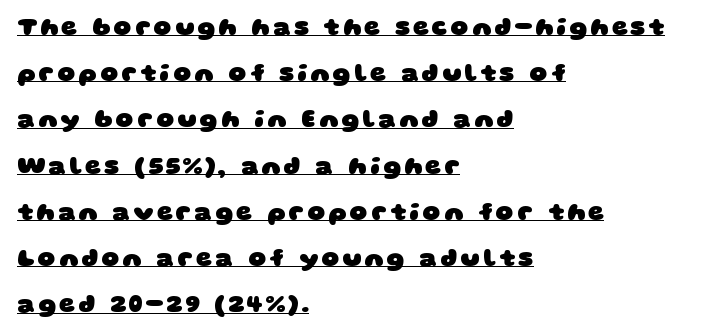
The image shows 25 px bold type; set left-aligned, line spacing 1.85x, underlined.
